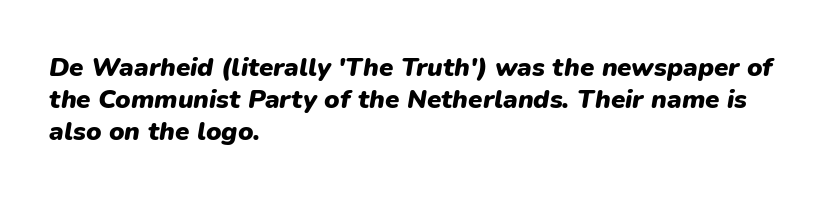
Between one letter and the next there's only the usual sliver of space. Layout note: lines flush left. Does the weight exceed regular? Yes, all the way to bold. The words here are not underlined.
